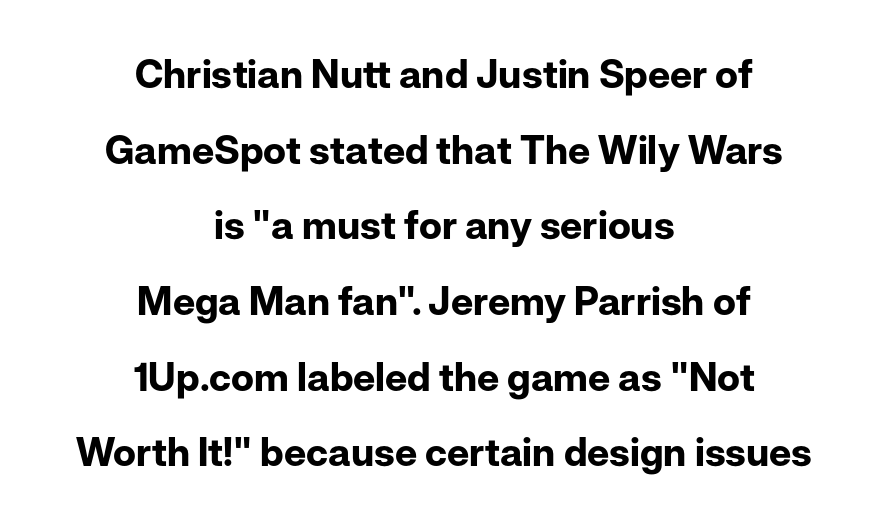
Q: Is the text bold? A: Yes.
Q: Is the text italic (slanted)? A: No, it is upright.
Q: Is the typeface a serif or a sans-serif typeface? A: Sans-serif.
Q: Is the text underlined? A: No.
Q: How is the paragraph aligned? A: Centered.
Q: Is the spacing between letters normal or unusually wide? A: Normal.
Q: Is the spacing between lines tight, normal or loose? A: Loose.
Q: Width (condensed, normal, or wide)? A: Normal.
Q: Stroke contrast? A: Low.
Q: x-height? A: Medium.
Q: Monospaced? A: No.
